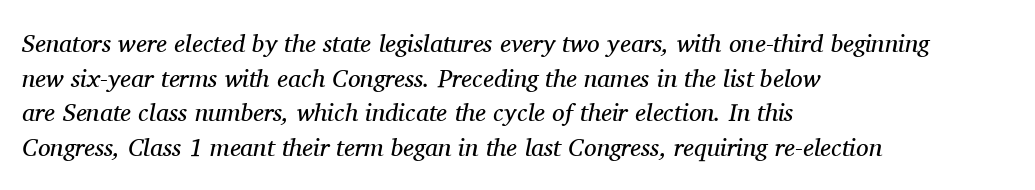
{"italic": "yes", "lean": "right", "slant_degrees": 11, "bold": "no", "underline": "no", "align": "left", "line_spacing": "normal", "line_spacing_ratio": 1.39, "letter_spacing": "normal", "letter_spacing_em": 0.0, "glyph_px": 25}
